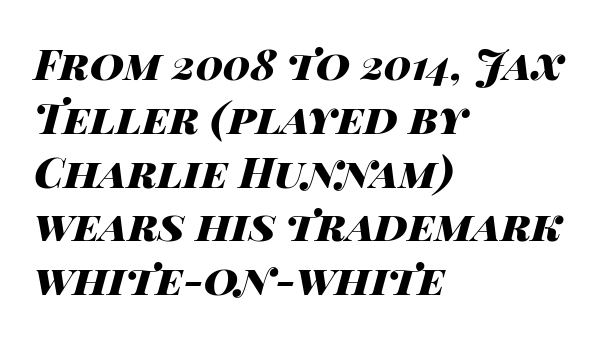
Q: Is the text bold? A: Yes.
Q: Is the text italic (slanted)? A: Yes, it leans right by about 14 degrees.
Q: Is the text underlined? A: No.
Q: How is the paragraph aligned? A: Left-aligned.
Q: Is the spacing between letters normal or unusually wide? A: Normal.
Q: Is the spacing between lines tight, normal or loose? A: Normal.
Q: Width (condensed, normal, or wide)? A: Wide.
Q: Stroke contrast? A: High.
Q: x-height? A: Large.
Q: Monospaced? A: No.
